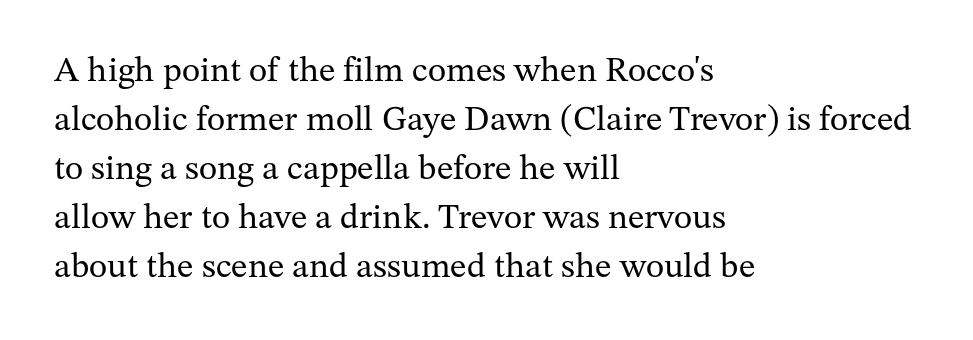
{"serif": "yes", "italic": "no", "bold": "no", "weight": "regular", "width": "normal", "stroke_contrast": "medium", "x_height": "medium", "monospaced": "no", "underline": "no", "align": "left", "line_spacing": "normal", "line_spacing_ratio": 1.4, "letter_spacing": "normal", "letter_spacing_em": 0.0, "glyph_px": 35}
